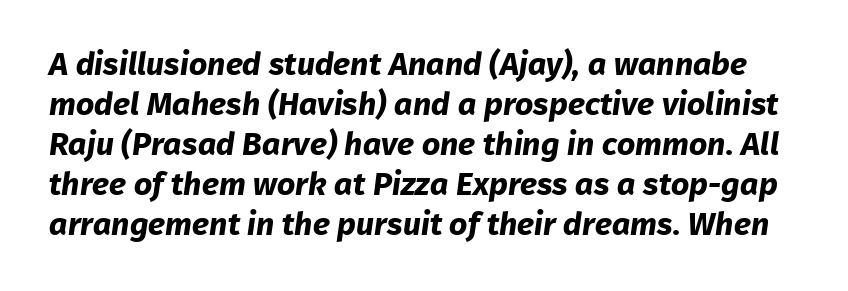
The image shows 32 px bold sans-serif type; set normal line spacing (1.25x), normal letter spacing, not underlined; low stroke contrast and a medium x-height.
